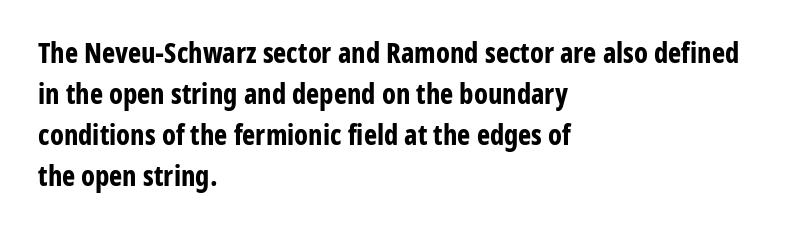
The image shows 28 px bold, condensed sans-serif type, upright; set left-aligned, normal line spacing (1.47x), normal letter spacing, not underlined; low stroke contrast and a medium x-height.
